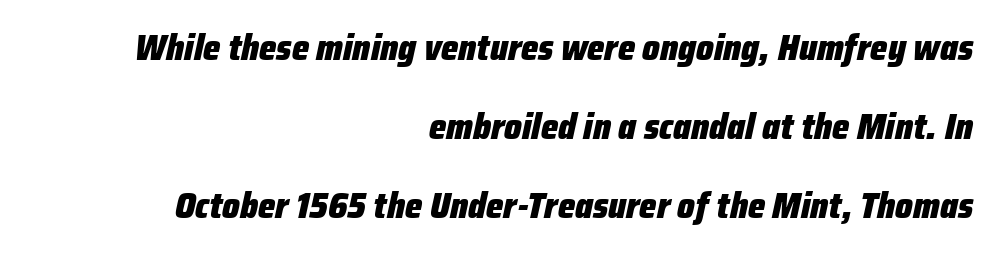
The image shows 37 px heavy, condensed type, italic (leaning right); set right-aligned, loose line spacing (2.14x), normal letter spacing, not underlined; low stroke contrast and a medium x-height.
